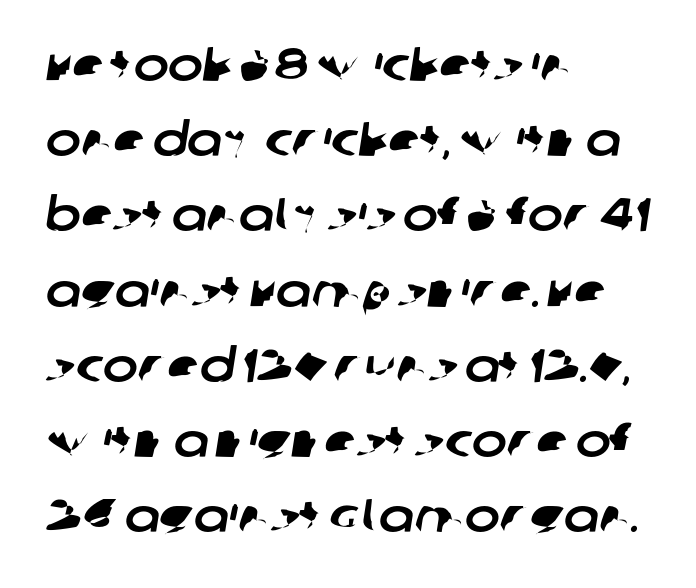
The image shows 47 px sans-serif type; set left-aligned, normal line spacing (1.6x), normal letter spacing, not underlined; low stroke contrast and a large x-height.
